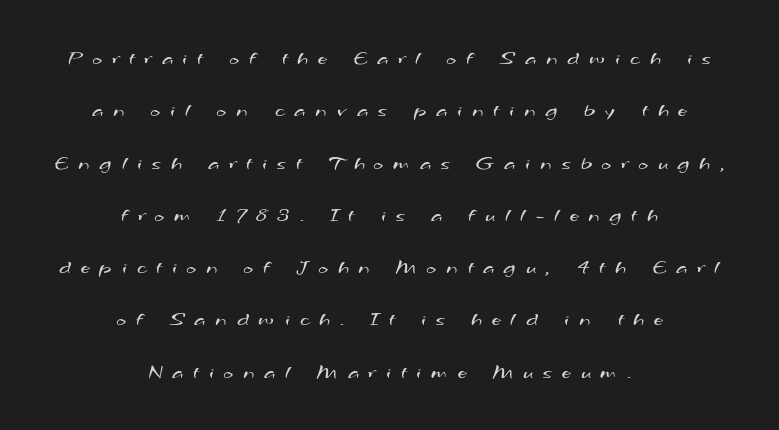
{"bold": "no", "underline": "no", "align": "center", "line_spacing": "loose", "line_spacing_ratio": 2.49, "letter_spacing": "wide", "letter_spacing_em": 0.47, "glyph_px": 21}
